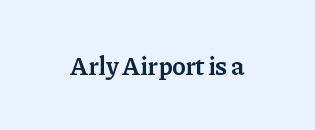
Q: Is the text bold? A: Semi-bold.
Q: Is the text italic (slanted)? A: No, it is upright.
Q: Is the text underlined? A: No.
Q: Is the spacing between letters normal or unusually wide? A: Normal.
